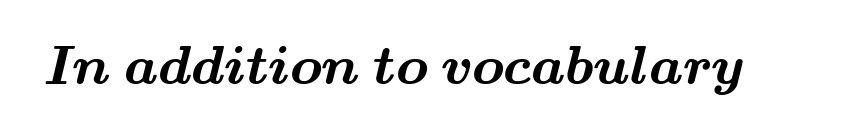
Stroke thickness is high; the sample reads as a true bold. Tracking value appears to be zero — textbook default spacing. Anything drawn beneath the words? Only blank space. The rendering uses natural spacing where letterforms have individual widths. Examine the stroke ends and you'll spot serifs.
